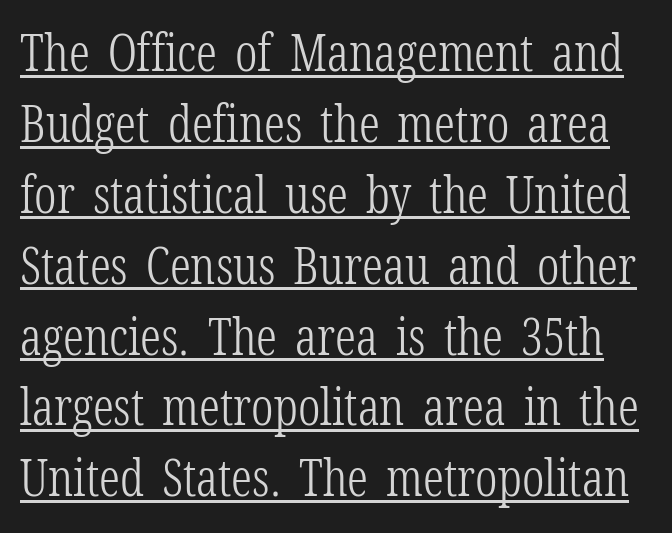
Underlined type. Line spacing here is normal. Yep, those are serifs on the letters. These lines were composed using upright roman letters. The passage shown is typed in a proportional face where columns would drift. Nothing unusual about the tracking: characters are spaced as the font intends.
